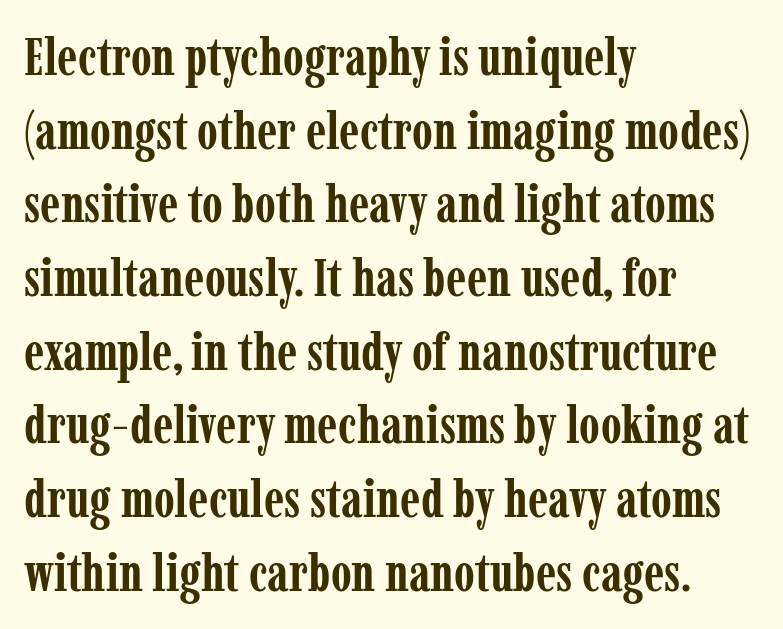
Q: Is the text bold? A: Yes.
Q: Is the text italic (slanted)? A: No, it is upright.
Q: Is the typeface a serif or a sans-serif typeface? A: Serif.
Q: Is the text underlined? A: No.
Q: How is the paragraph aligned? A: Left-aligned.
Q: Is the spacing between letters normal or unusually wide? A: Normal.
Q: Is the spacing between lines tight, normal or loose? A: Normal.
Q: Width (condensed, normal, or wide)? A: Condensed.
Q: Stroke contrast? A: Low.
Q: x-height? A: Medium.
Q: Monospaced? A: No.
